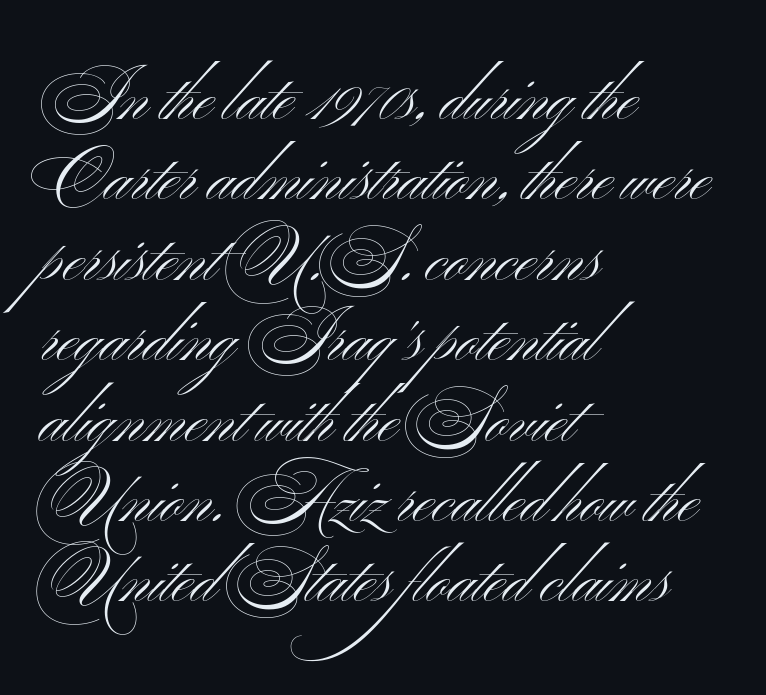
Q: Is the text bold? A: No.
Q: Is the text italic (slanted)? A: Yes.
Q: Is the typeface a serif or a sans-serif typeface? A: Sans-serif.
Q: Is the text underlined? A: No.
Q: How is the paragraph aligned? A: Left-aligned.
Q: Is the spacing between letters normal or unusually wide? A: Normal.
Q: Width (condensed, normal, or wide)? A: Wide.
Q: Stroke contrast? A: Medium.
Q: x-height? A: Small.
Q: Monospaced? A: No.
